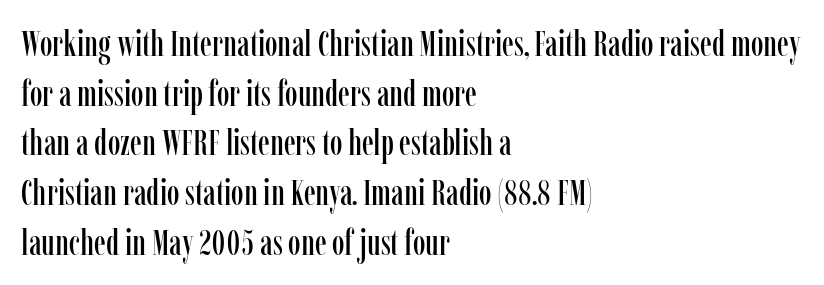
The image shows 36 px condensed serif type, upright; set left-aligned, normal line spacing (1.38x), normal letter spacing, not underlined; low stroke contrast and a medium x-height.
